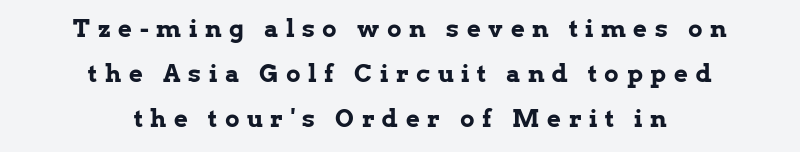
The typesetting leans heavy: a genuine bold. This sample uses expanded letter spacing, leaving extra air between glyphs. Centered paragraph, ragged on both sides. A clean baseline with only descenders dipping below it.
